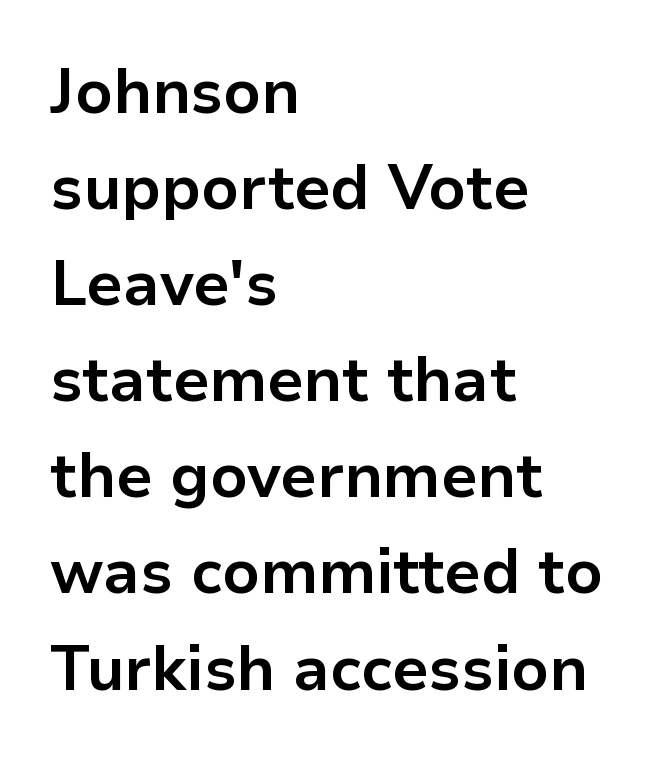
{"serif": "no", "italic": "no", "bold": "yes", "weight": "bold", "width": "normal", "stroke_contrast": "low", "x_height": "medium", "monospaced": "no", "underline": "no", "align": "left", "line_spacing": "normal", "line_spacing_ratio": 1.55, "letter_spacing": "normal", "letter_spacing_em": 0.0, "glyph_px": 62}
